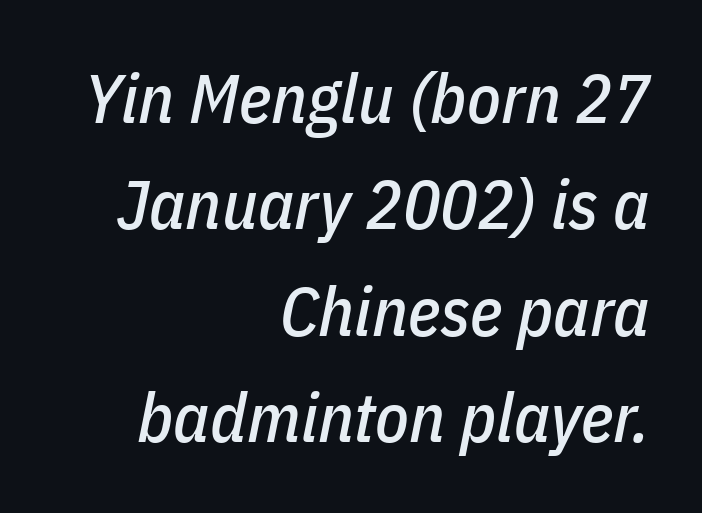
Q: Is the text italic (slanted)? A: Yes, it leans right by about 11 degrees.
Q: Is the text underlined? A: No.
Q: How is the paragraph aligned? A: Right-aligned.
Q: Is the spacing between letters normal or unusually wide? A: Normal.
Q: Is the spacing between lines tight, normal or loose? A: Normal.
Q: Width (condensed, normal, or wide)? A: Condensed.
Q: Stroke contrast? A: Low.
Q: x-height? A: Medium.
Q: Monospaced? A: No.
